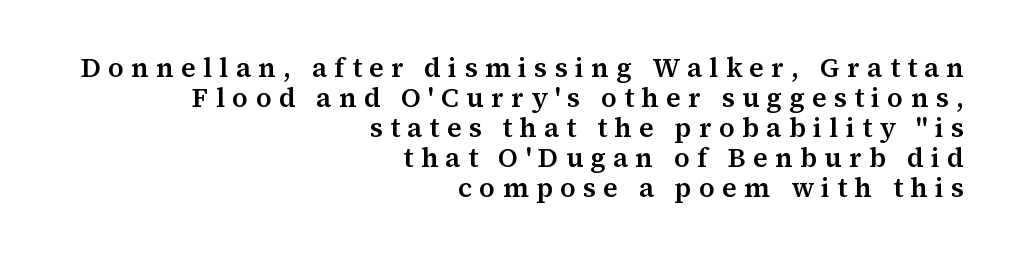
The image shows 27 px text type, upright; set right-aligned, tight line spacing (1.11x), unusually wide letter spacing (+0.27 em), not underlined.
